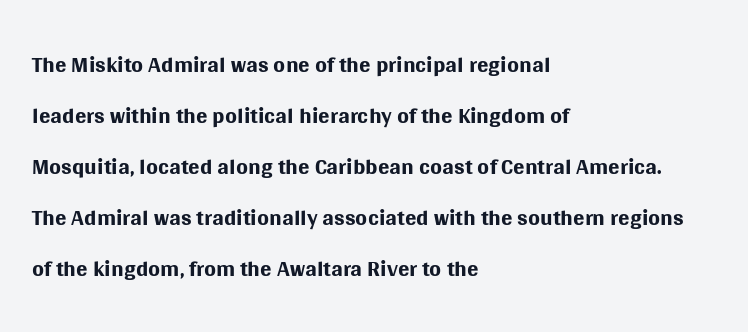
These lines keep a tight, regular rhythm from letter to letter. Reading down the column, the eye jumps a familiar distance to each next line. The face looks like a standard text weight, possibly lighter. The face used here is a sans, in the tradition of grotesques and geometrics.
